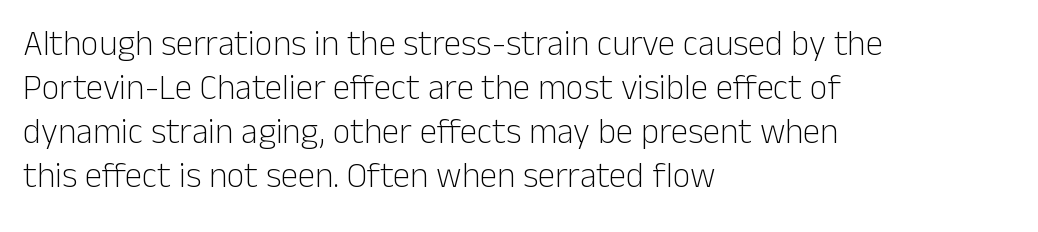
Unmarked baselines from the first word to the last. Is the type heavy? It reads as light-to-regular instead. This sample has the flowing, uneven cadence of proportional lettering. Students, observe: this is what conventionally led text looks like. Each line starts at the same left margin while the right side varies. I'd call this a sans setting — the letters go barefoot.
